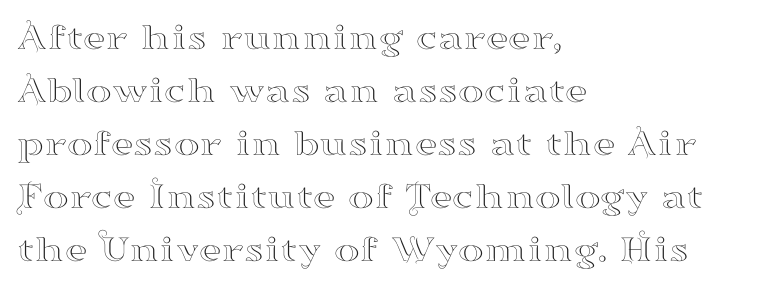
The image shows 39 px wide serif type, upright; set left-aligned, normal line spacing (1.36x), normal letter spacing, not underlined; high stroke contrast and a small x-height.
